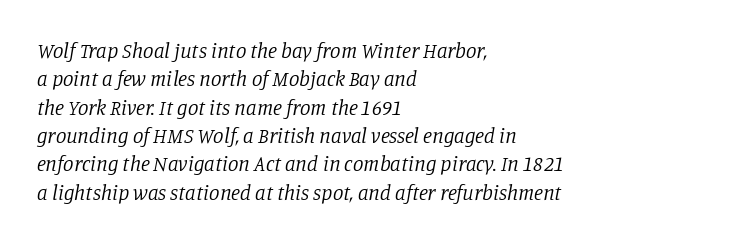
{"italic": "yes", "lean": "right", "slant_degrees": 11, "bold": "no", "underline": "no", "align": "left", "line_spacing": "normal", "line_spacing_ratio": 1.35, "letter_spacing": "normal", "letter_spacing_em": 0.0, "glyph_px": 21}
